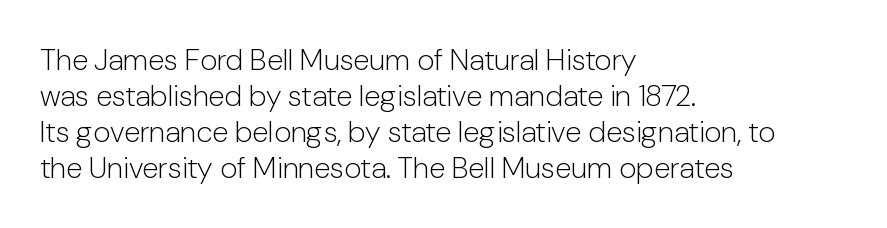
The image shows 30 px light sans-serif type, upright; set left-aligned, line spacing 1.2x, normal letter spacing, not underlined; low stroke contrast and a medium x-height.
